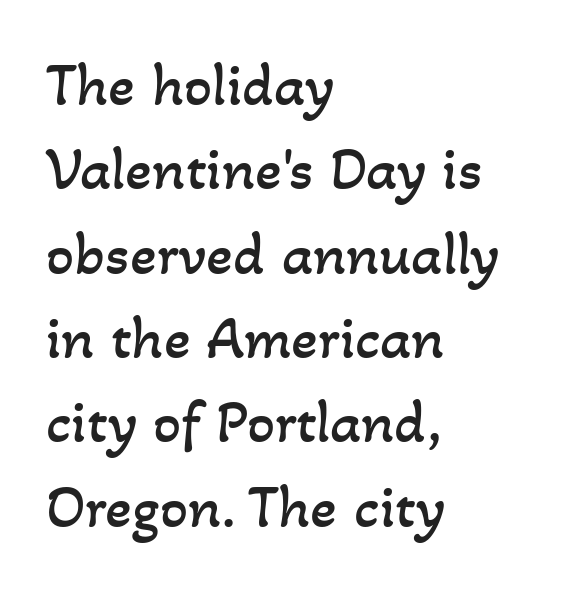
The letters look calm and open, with moderate or lighter stems. The rendering anchors every line to the left-hand side. Compared with typical body copy, the letter spacing here is the same. The rendering uses natural spacing where letterforms have individual widths. Interline gaps are of average width in this sample. Honestly, there is no underline to notice here at all.
